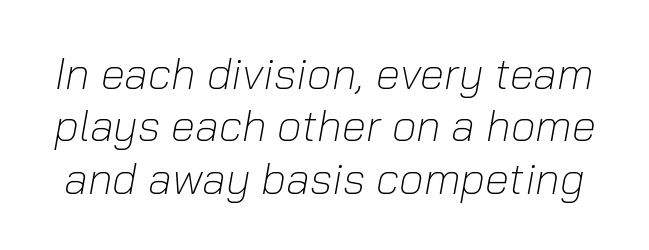
The image shows 44 px light type, italic (leaning right); set line spacing 1.19x, normal letter spacing, not underlined; low stroke contrast and a medium x-height.
